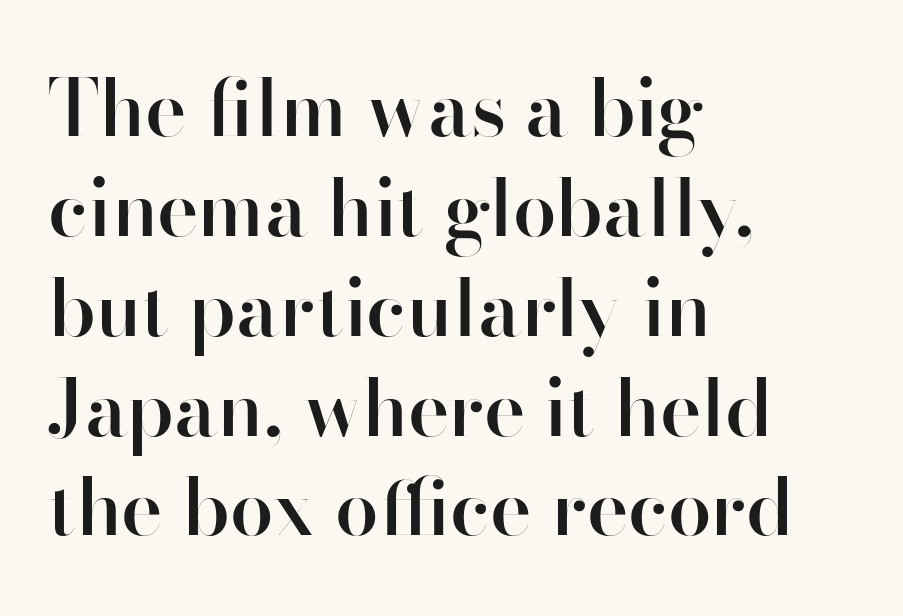
Note the varied advance widths — an 'i' is clearly narrower than an 'm'. A semibold gives these letters moderate extra thickness, short of bold. Nobody drew a line under any word here. Quick note: interline space is typical. Left-aligned paragraph, ragged on the right.
